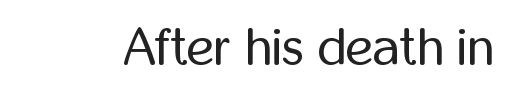
The image shows 53 px regular-weight, condensed sans-serif type, upright; set normal letter spacing, not underlined; low stroke contrast and a medium x-height.
